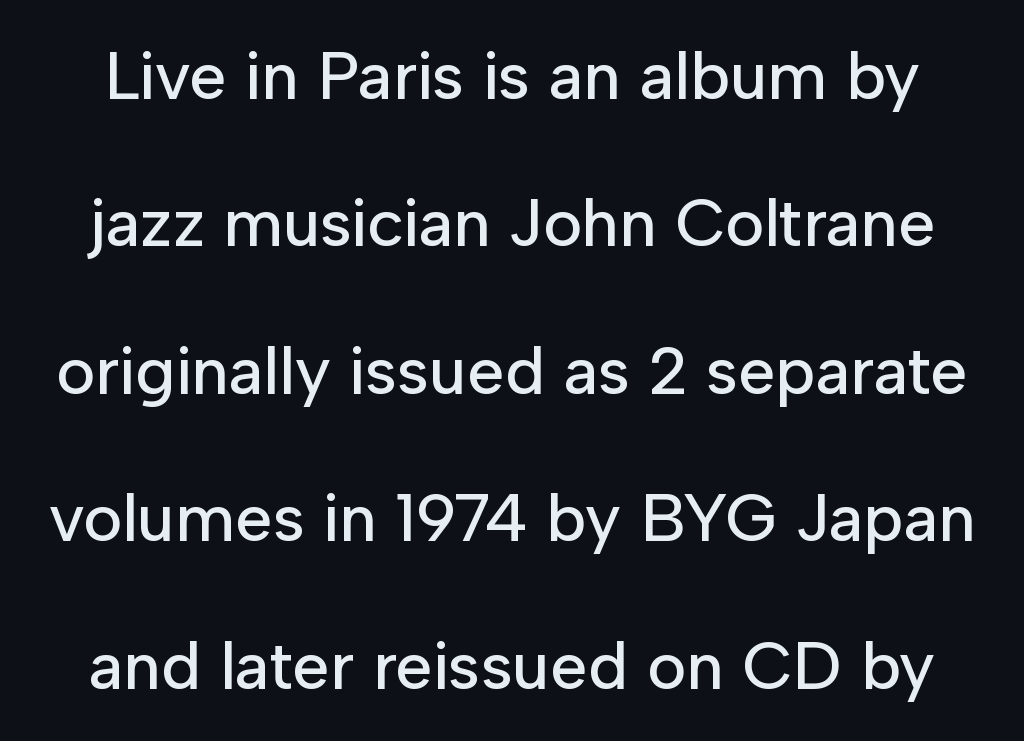
A sans-serif font was chosen for this passage. Designer's note — italics off, roman on. Underline: absent. Character widths vary here, with narrow letters taking less room than wide ones.
